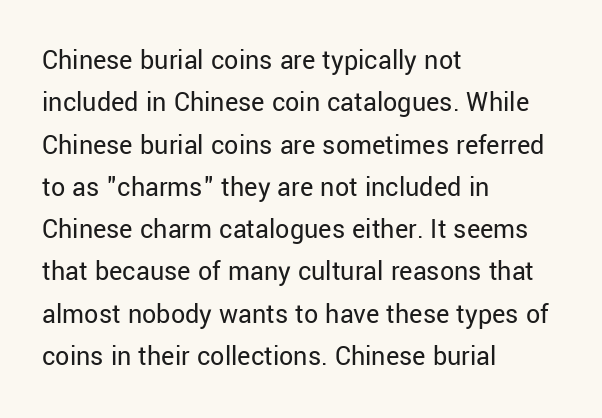
Alignment: flush left. Beneath every word, the page is bare. Successive baselines arrive at the customary interval. The rendering keeps characters at their native spacing. The glyphs in this specimen are sans serif. Note the varied advance widths — an 'i' is clearly narrower than an 'm'.
